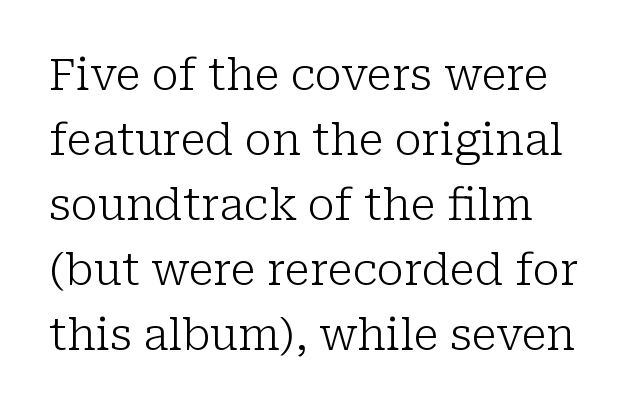
The image shows 44 px light serif type, upright; set left-aligned, normal line spacing (1.48x), normal letter spacing, not underlined; low stroke contrast and a medium x-height.
